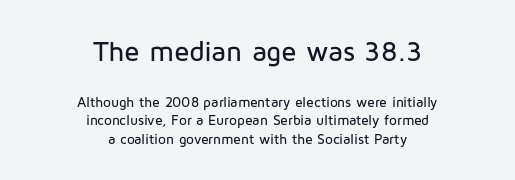
The image shows 28 px sans-serif type, upright; set centered, normal line spacing (1.33x), normal letter spacing, not underlined; the first (top) block is 2.0x larger; low stroke contrast and a medium x-height.
